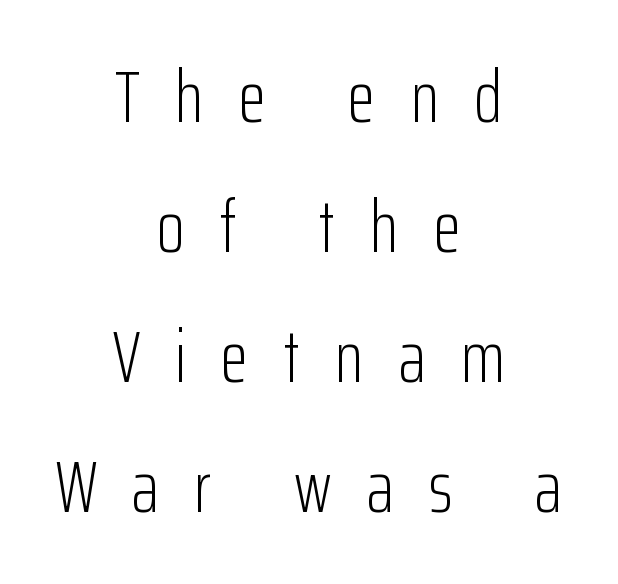
Q: Is the text bold? A: No.
Q: Is the text italic (slanted)? A: No, it is upright.
Q: Is the typeface a serif or a sans-serif typeface? A: Sans-serif.
Q: Is the text underlined? A: No.
Q: How is the paragraph aligned? A: Centered.
Q: Is the spacing between letters normal or unusually wide? A: Unusually wide.
Q: Width (condensed, normal, or wide)? A: Condensed.
Q: Stroke contrast? A: Low.
Q: x-height? A: Medium.
Q: Monospaced? A: No.
